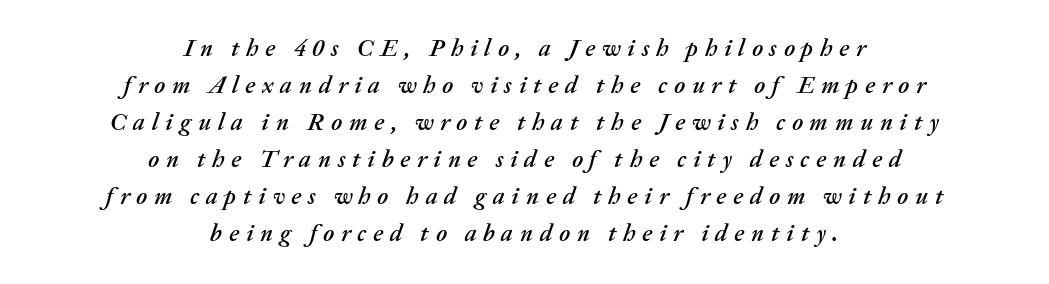
{"italic": "yes", "lean": "right", "slant_degrees": 20, "underline": "no", "align": "center", "line_spacing": "normal", "line_spacing_ratio": 1.54, "letter_spacing": "wide", "letter_spacing_em": 0.28, "glyph_px": 24}
